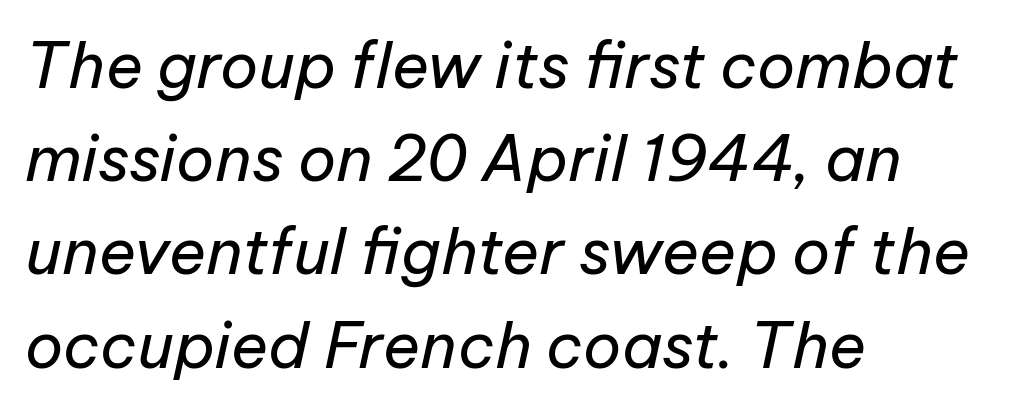
The image shows 63 px regular-weight type, italic (leaning right); set left-aligned, normal line spacing (1.48x), normal letter spacing, not underlined; low stroke contrast and a medium x-height.
